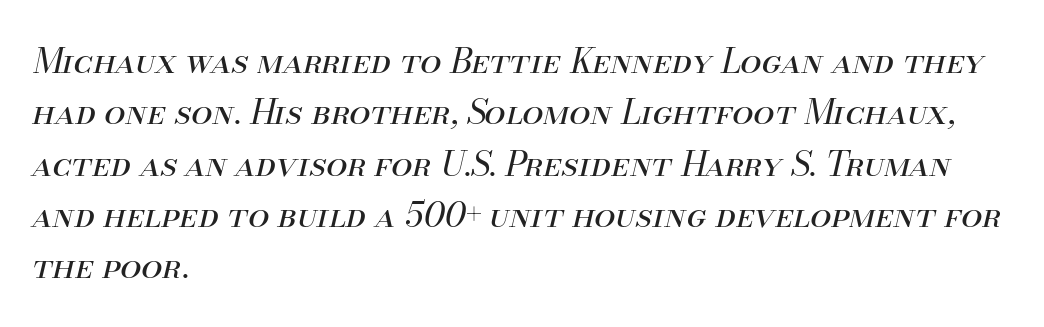
The image shows 34 px regular-weight type, italic (leaning right); set left-aligned, normal line spacing (1.51x), normal letter spacing, not underlined; medium stroke contrast and a small x-height.
